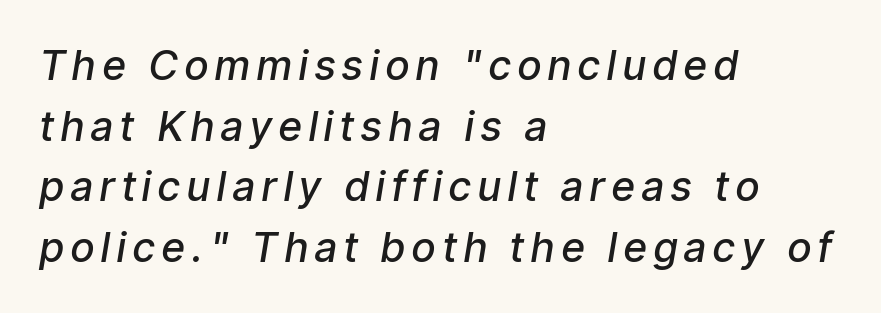
The image shows 41 px semibold, condensed type, italic (leaning right); set left-aligned, normal line spacing (1.48x), not underlined; low stroke contrast and a medium x-height.
